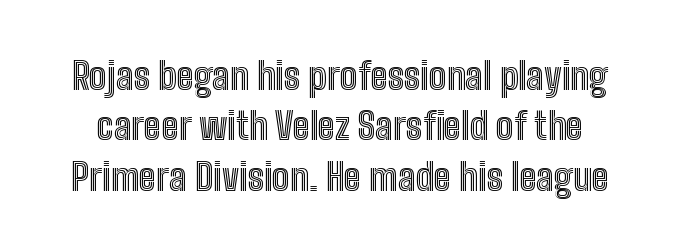
{"italic": "no", "width": "condensed", "x_height": "medium", "monospaced": "no", "underline": "no", "line_spacing": "normal", "line_spacing_ratio": 1.36, "letter_spacing": "normal", "letter_spacing_em": 0.0, "glyph_px": 37}
